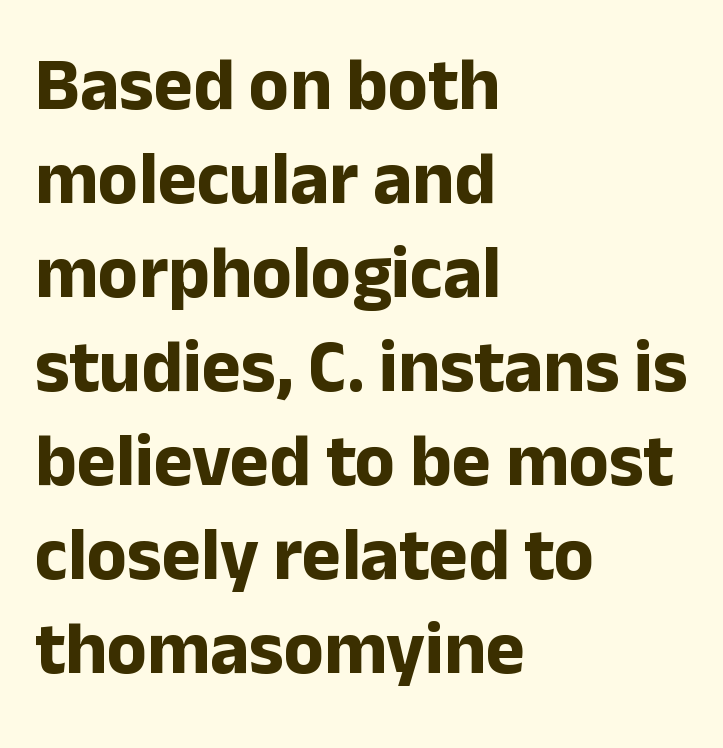
The font family rendered here belongs to the sans-serif group. A typesetter would call this zero additional tracking. This sample is left-justified, so line endings fall wherever the words run out. Has an underline been added? It has not.
